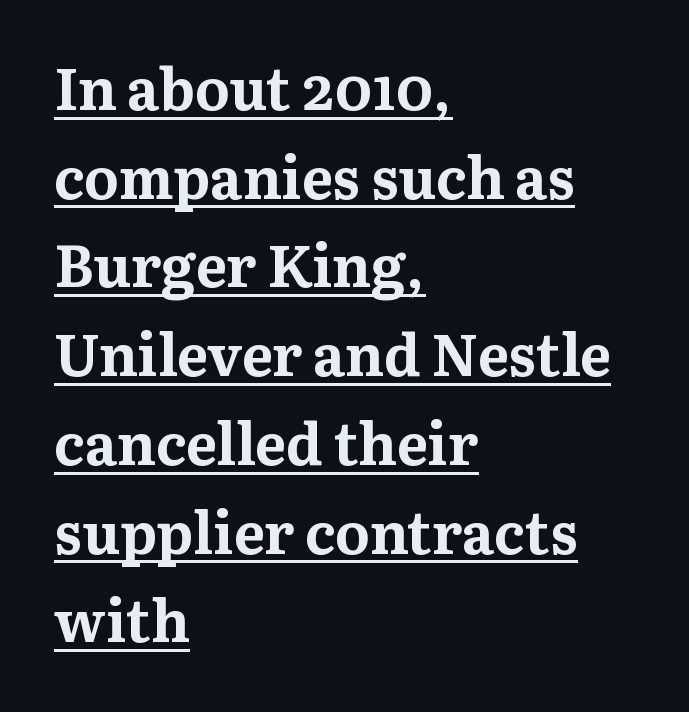
Q: Is the text bold? A: Yes.
Q: Is the text italic (slanted)? A: No, it is upright.
Q: Is the typeface a serif or a sans-serif typeface? A: Serif.
Q: Is the text underlined? A: Yes.
Q: How is the paragraph aligned? A: Left-aligned.
Q: Is the spacing between letters normal or unusually wide? A: Normal.
Q: Is the spacing between lines tight, normal or loose? A: Normal.
Q: Width (condensed, normal, or wide)? A: Normal.
Q: Stroke contrast? A: Medium.
Q: x-height? A: Medium.
Q: Monospaced? A: No.
